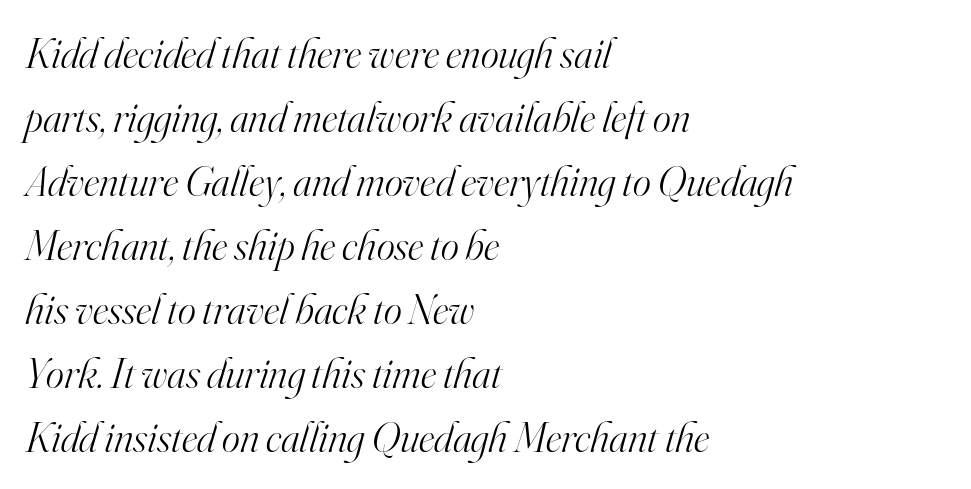
{"serif": "yes", "italic": "yes", "lean": "right", "slant_degrees": 16, "bold": "no", "weight": "light", "width": "normal", "stroke_contrast": "high", "x_height": "small", "monospaced": "no", "underline": "no", "align": "left", "line_spacing": "normal", "line_spacing_ratio": 1.49, "letter_spacing": "normal", "letter_spacing_em": 0.0, "glyph_px": 43}
